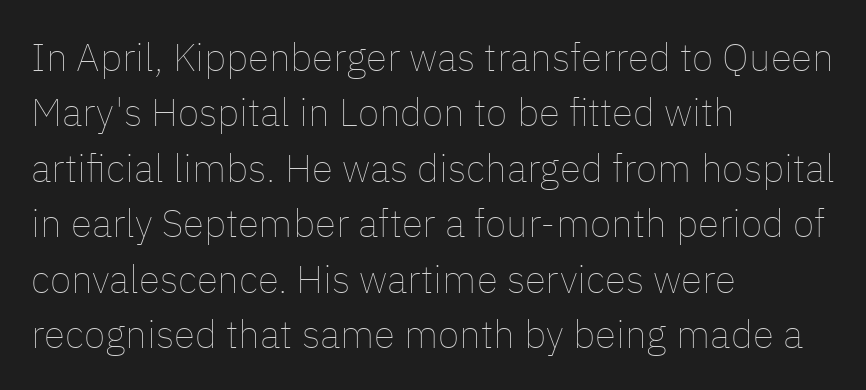
The image shows 39 px thin type, upright; set left-aligned, normal line spacing (1.42x), normal letter spacing, not underlined; low stroke contrast and a medium x-height.
